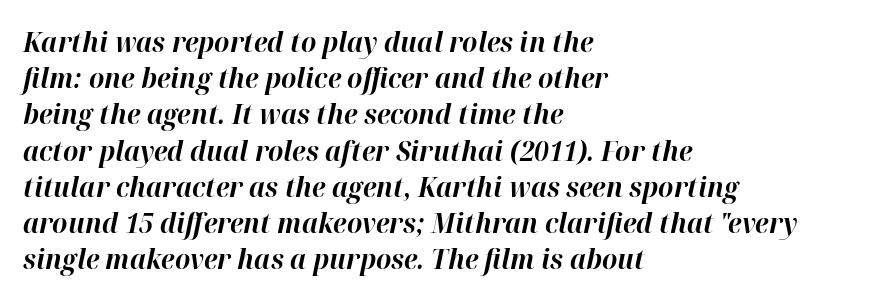
The image shows 27 px bold type, italic (leaning right); set left-aligned, normal line spacing (1.34x), normal letter spacing, not underlined.
